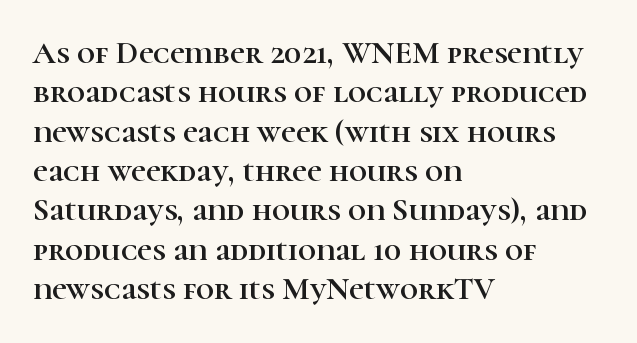
The image shows 32 px serif type, upright; set left-aligned, line spacing 1.23x, normal letter spacing, not underlined; high stroke contrast and a medium x-height.
